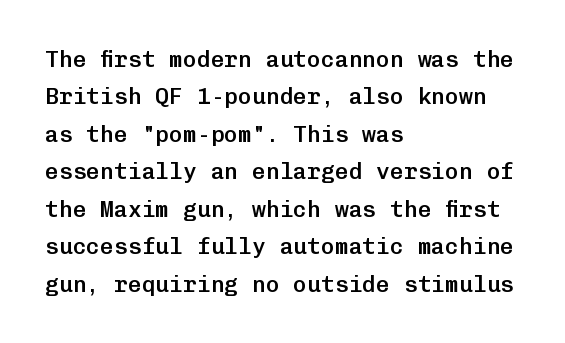
The rendering anchors every line to the left-hand side. Summary of weight: moderately heavy, a semibold. Is there much room between lines? A standard amount, neither cramped nor airy. Underlining? Definitely not there. The gaps between neighbouring characters are ordinary and unremarkable.
